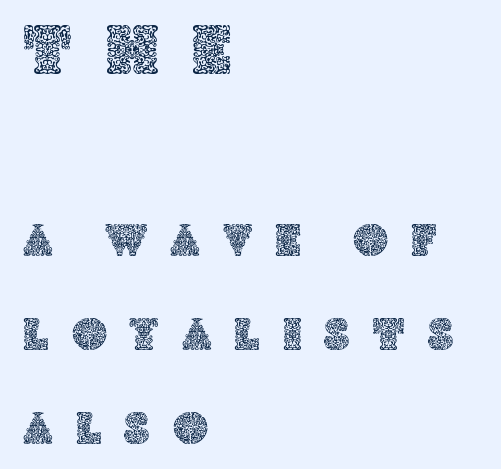
{"italic": "no", "width": "normal", "x_height": "large", "monospaced": "no", "underline": "no", "align": "left", "line_spacing": "loose", "line_spacing_ratio": 2.01, "letter_spacing": "wide", "letter_spacing_em": 0.49, "larger_block": "first", "size_ratio": 1.51, "glyph_px": 71}
